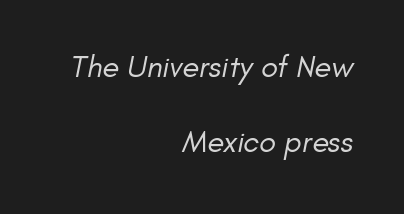
The image shows 31 px regular-weight sans-serif type; set right-aligned, loose line spacing (2.42x), normal letter spacing, not underlined; low stroke contrast and a small x-height.
